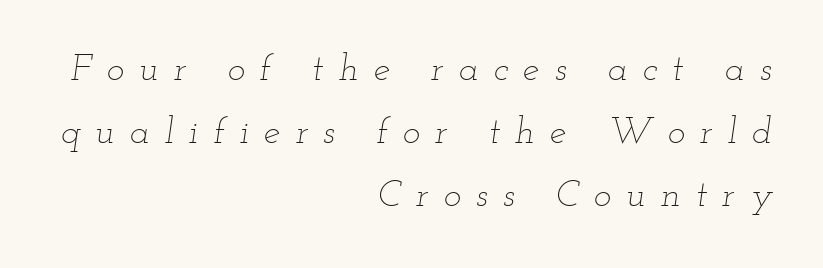
Words appear elongated and porous because spacing is wide. Caption: multi-line text, flush right, ragged left. This sample has the flowing, uneven cadence of proportional lettering. The lettering tilts uniformly, giving the passage an italic look. The string is rendered with underlining switched off.
